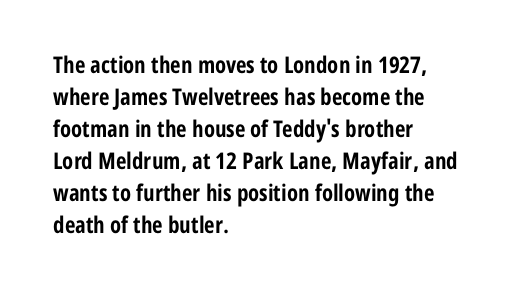
{"italic": "no", "bold": "yes", "underline": "no", "align": "left", "line_spacing": "normal", "line_spacing_ratio": 1.39, "letter_spacing": "normal", "letter_spacing_em": 0.0, "glyph_px": 23}
